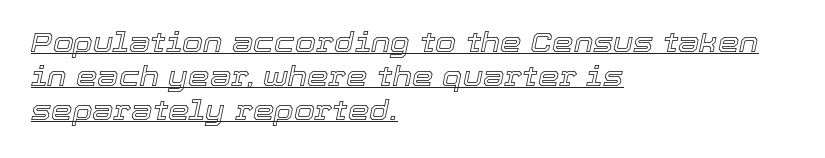
The image shows 27 px text type, italic (leaning right); set left-aligned, normal line spacing (1.26x), normal letter spacing, underlined.
